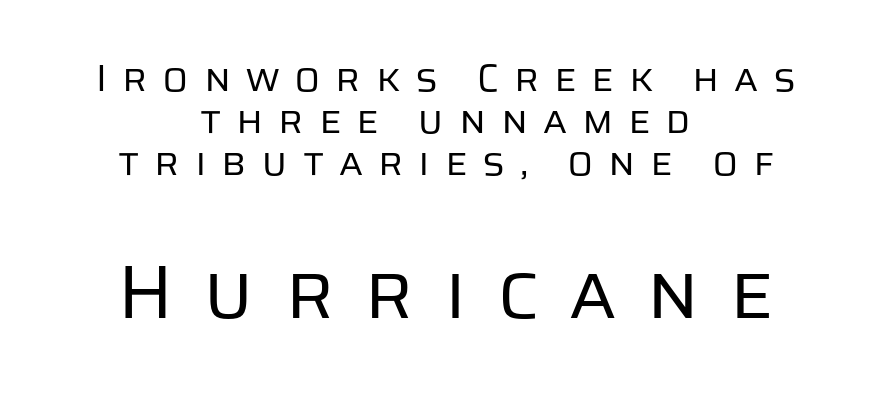
{"serif": "no", "italic": "no", "bold": "no", "weight": "regular", "width": "normal", "stroke_contrast": "low", "x_height": "large", "monospaced": "no", "underline": "no", "align": "center", "line_spacing": "tight", "line_spacing_ratio": 1.1, "letter_spacing": "wide", "letter_spacing_em": 0.39, "larger_block": "second", "size_ratio": 1.97, "glyph_px": 75}
